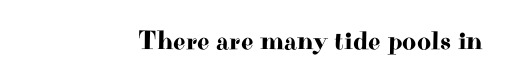
{"italic": "no", "underline": "no", "letter_spacing": "normal", "letter_spacing_em": 0.0, "glyph_px": 27}
